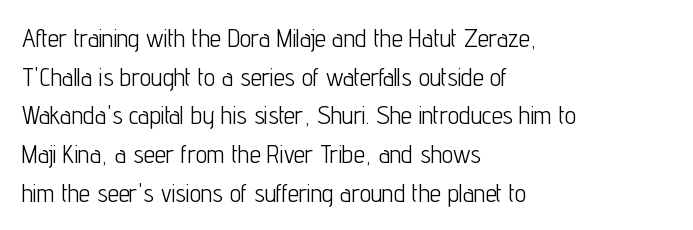
The image shows 25 px text type, upright; set left-aligned, normal line spacing (1.55x), normal letter spacing, not underlined.
